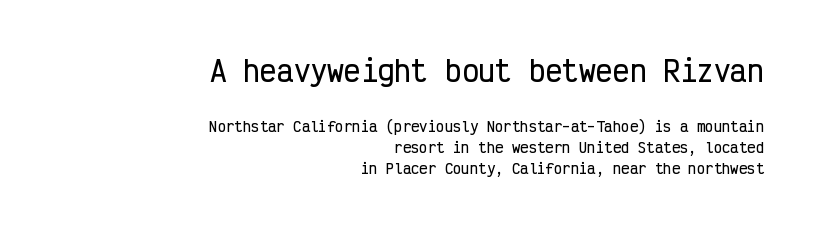
{"serif": "no", "italic": "no", "width": "condensed", "stroke_contrast": "low", "x_height": "medium", "monospaced": "yes", "underline": "no", "align": "right", "line_spacing": "normal", "line_spacing_ratio": 1.51, "letter_spacing": "normal", "letter_spacing_em": 0.0, "larger_block": "first", "size_ratio": 2.0, "glyph_px": 28}
